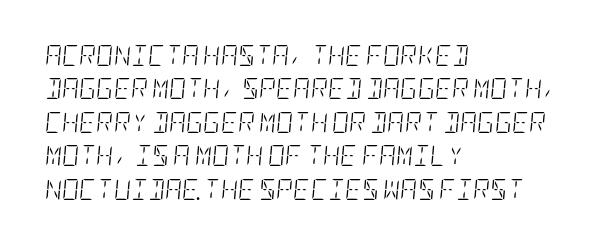
Q: Is the text bold? A: No.
Q: Is the text italic (slanted)? A: Yes, it leans right by about 5 degrees.
Q: Is the text underlined? A: No.
Q: How is the paragraph aligned? A: Left-aligned.
Q: Is the spacing between letters normal or unusually wide? A: Normal.
Q: Is the spacing between lines tight, normal or loose? A: Normal.
